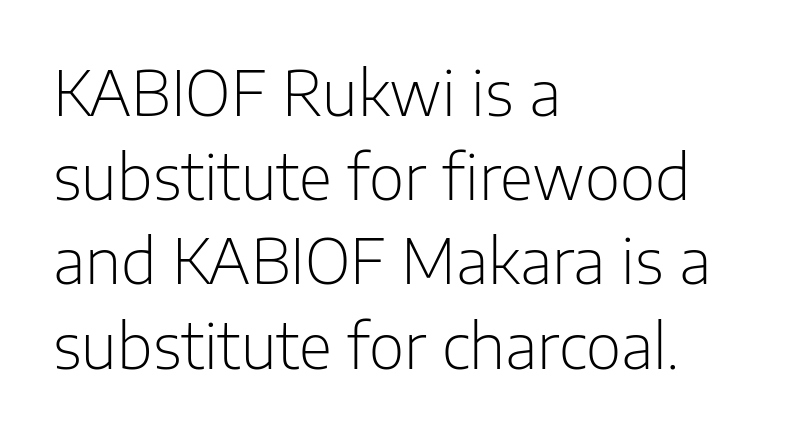
The image shows 61 px light sans-serif type, upright; set left-aligned, normal line spacing (1.38x), normal letter spacing, not underlined; low stroke contrast and a medium x-height.
